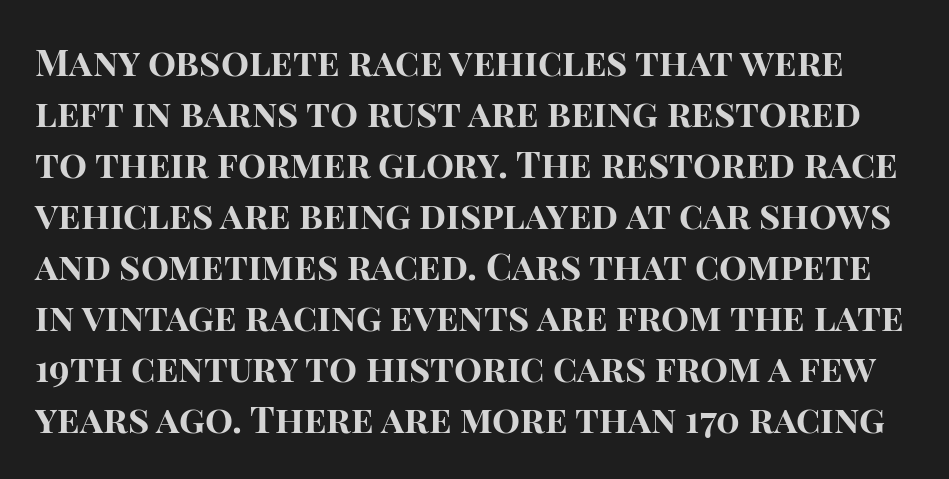
The image shows 37 px bold sans-serif type, upright; set normal line spacing (1.38x), normal letter spacing, not underlined; high stroke contrast and a large x-height.
